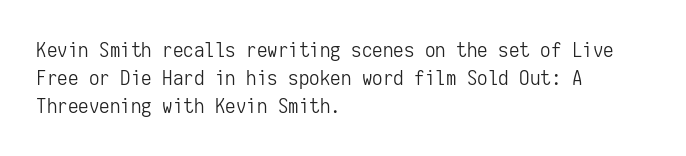
Q: Is the text bold? A: No.
Q: Is the text italic (slanted)? A: No, it is upright.
Q: Is the text underlined? A: No.
Q: How is the paragraph aligned? A: Left-aligned.
Q: Is the spacing between letters normal or unusually wide? A: Normal.
Q: Is the spacing between lines tight, normal or loose? A: Normal.
